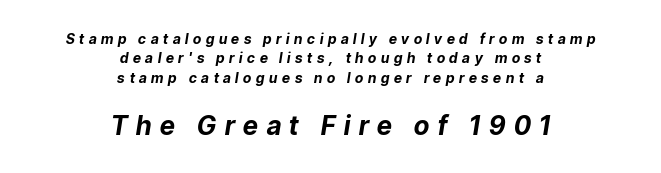
{"italic": "yes", "lean": "right", "slant_degrees": 9, "bold": "yes", "underline": "no", "align": "center", "line_spacing": "normal", "line_spacing_ratio": 1.39, "letter_spacing": "wide", "letter_spacing_em": 0.33, "larger_block": "second", "size_ratio": 1.86, "glyph_px": 26}
